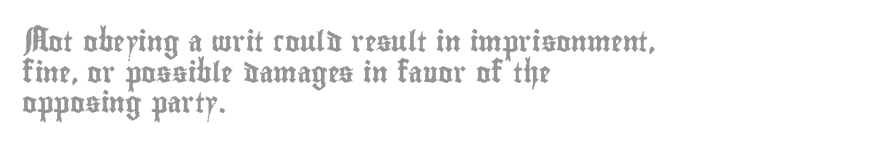
{"italic": "no", "underline": "no", "align": "left", "line_spacing": "normal", "line_spacing_ratio": 1.53, "letter_spacing": "normal", "letter_spacing_em": 0.0, "glyph_px": 20}
